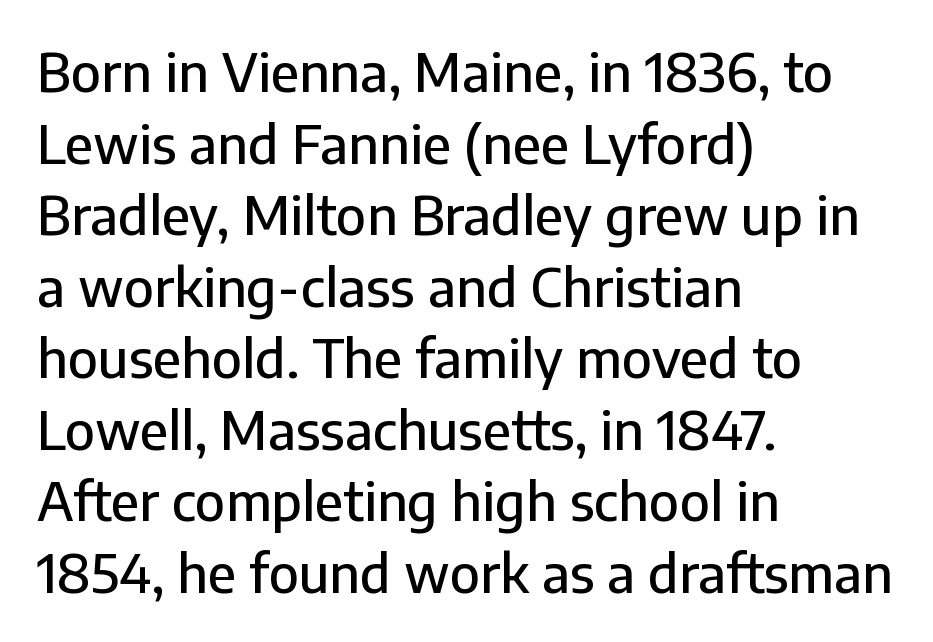
Q: Is the text italic (slanted)? A: No, it is upright.
Q: Is the typeface a serif or a sans-serif typeface? A: Sans-serif.
Q: Is the text underlined? A: No.
Q: How is the paragraph aligned? A: Left-aligned.
Q: Is the spacing between letters normal or unusually wide? A: Normal.
Q: Is the spacing between lines tight, normal or loose? A: Normal.
Q: Width (condensed, normal, or wide)? A: Normal.
Q: Stroke contrast? A: Low.
Q: x-height? A: Medium.
Q: Monospaced? A: No.
